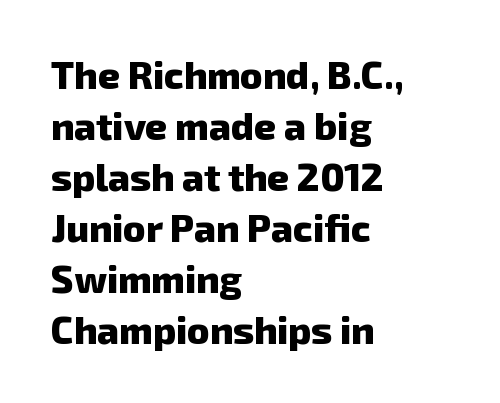
What's the leading like? Ordinary, nothing unusual. This sample uses a sans-serif face. Does extra space separate the letters? No, they use regular spacing. The typesetter chose a ragged-right arrangement here.
